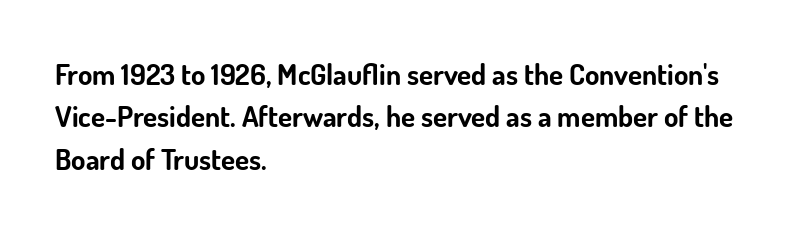
{"serif": "no", "italic": "no", "bold": "yes", "weight": "bold", "width": "normal", "stroke_contrast": "low", "x_height": "small", "monospaced": "no", "underline": "no", "align": "left", "line_spacing": "normal", "line_spacing_ratio": 1.46, "letter_spacing": "normal", "letter_spacing_em": 0.0, "glyph_px": 29}
